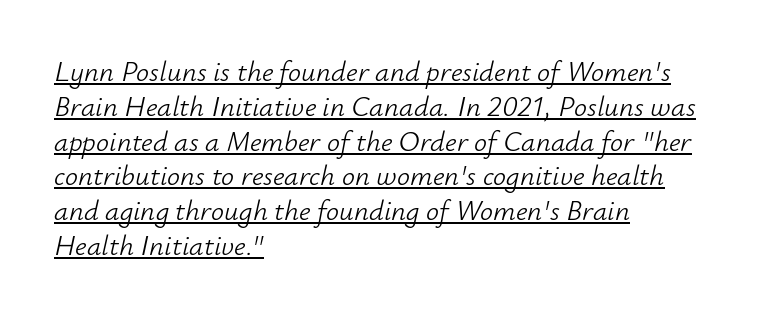
This reads as an unemphasized weight, regular at the heaviest. Between one letter and the next there's only the usual sliver of space. Has an underline been added? It has. Emphasis-style slanted type is in use. The rendering anchors every line to the left-hand side.
